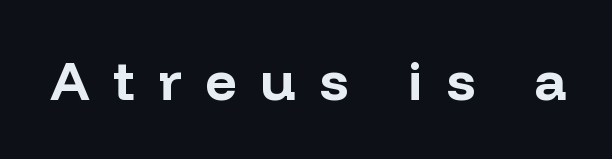
Q: Is the text bold? A: Yes.
Q: Is the text italic (slanted)? A: No, it is upright.
Q: Is the typeface a serif or a sans-serif typeface? A: Sans-serif.
Q: Is the text underlined? A: No.
Q: Is the spacing between letters normal or unusually wide? A: Unusually wide.
Q: Width (condensed, normal, or wide)? A: Normal.
Q: Stroke contrast? A: Low.
Q: x-height? A: Medium.
Q: Monospaced? A: No.
